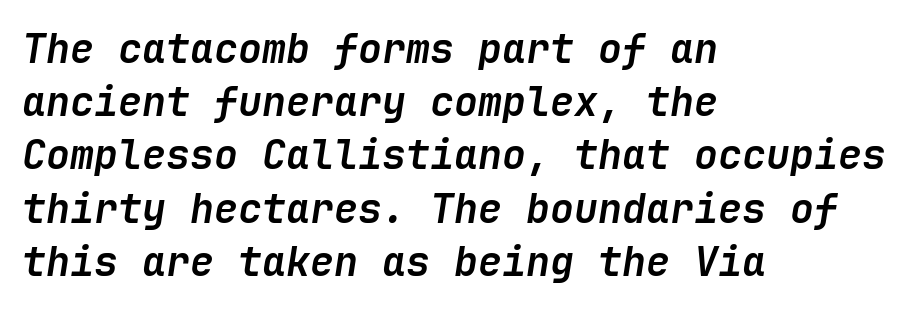
Whoever set this chose a conventional vertical rhythm. Does the weight exceed regular? Yes, all the way to bold. The glyphs look as if they've been sheared to an angle. Just letters on the line, the space beneath them empty. Spacing between characters is what you'd get straight out of the box.
